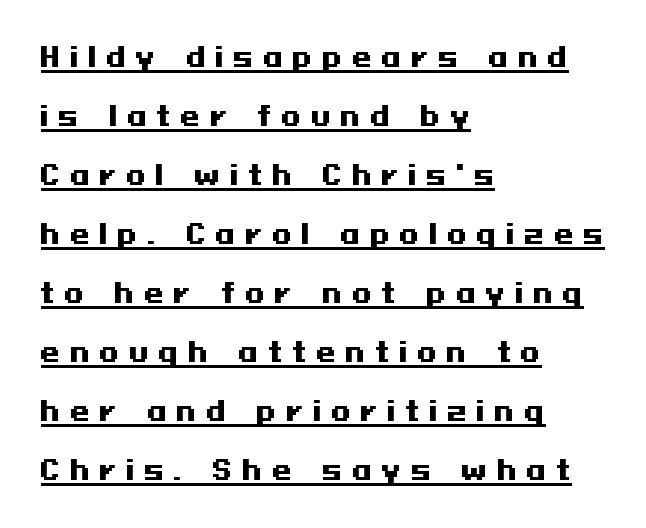
Q: Is the text bold? A: Yes.
Q: Is the text italic (slanted)? A: No, it is upright.
Q: Is the text underlined? A: Yes.
Q: How is the paragraph aligned? A: Left-aligned.
Q: Is the spacing between letters normal or unusually wide? A: Unusually wide.
Q: Is the spacing between lines tight, normal or loose? A: Loose.
